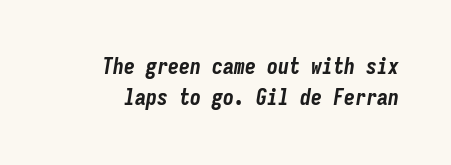
The image shows 22 px bold type, italic (leaning right); set normal line spacing (1.42x), normal letter spacing, not underlined.
